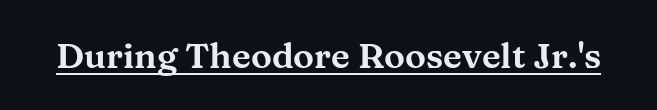
{"serif": "yes", "italic": "no", "width": "wide", "stroke_contrast": "medium", "x_height": "medium", "monospaced": "no", "underline": "yes", "letter_spacing": "normal", "letter_spacing_em": 0.0, "glyph_px": 35}
